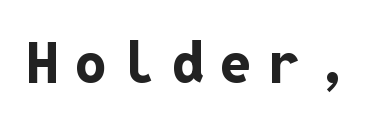
Q: Is the text bold? A: Yes.
Q: Is the text italic (slanted)? A: No, it is upright.
Q: Is the typeface a serif or a sans-serif typeface? A: Sans-serif.
Q: Is the text underlined? A: No.
Q: Is the spacing between letters normal or unusually wide? A: Unusually wide.
Q: Width (condensed, normal, or wide)? A: Normal.
Q: Stroke contrast? A: Low.
Q: x-height? A: Medium.
Q: Monospaced? A: Yes.
